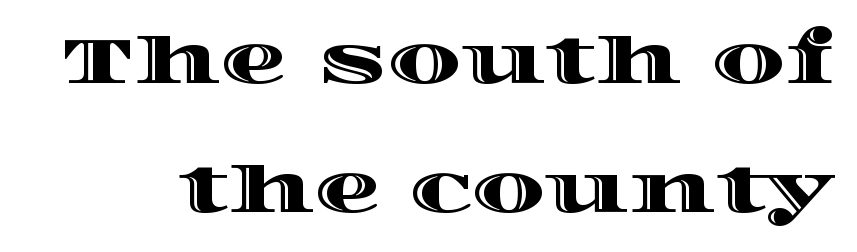
Inter-character spacing is left at the font's built-in metrics. Is there much room between lines? Yes — plenty of vertical air separates them. This rendering features lettering with no underline. A roman cut, with each character standing at attention. Do the characters align in a grid? No, the font is proportional.
